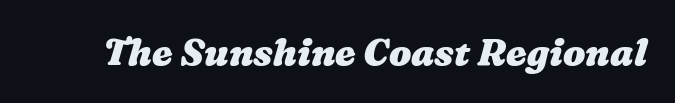
The image shows 37 px heavy, wide type; set normal letter spacing, not underlined; medium stroke contrast and a medium x-height.
